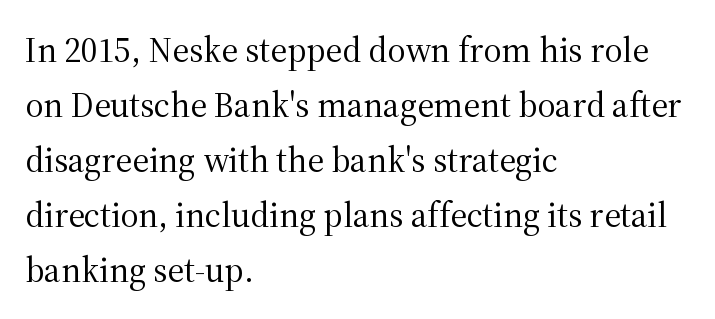
The image shows 35 px regular-weight serif type, upright; set left-aligned, normal line spacing (1.57x), normal letter spacing, not underlined; medium stroke contrast and a medium x-height.
